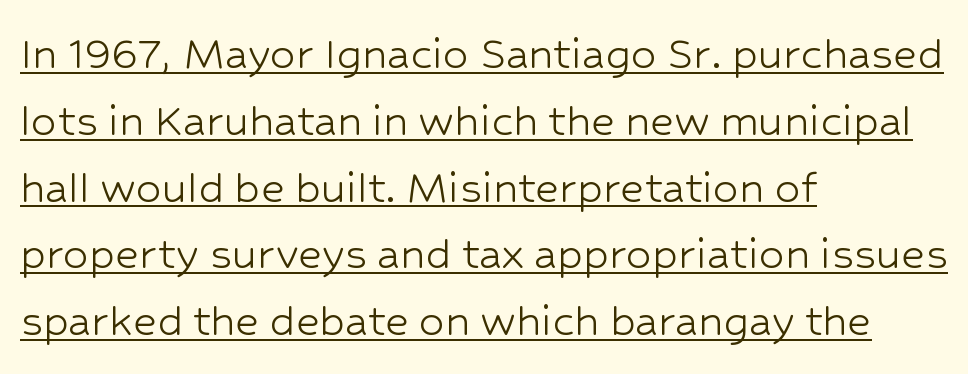
Q: Is the text bold? A: No.
Q: Is the text italic (slanted)? A: No, it is upright.
Q: Is the typeface a serif or a sans-serif typeface? A: Sans-serif.
Q: Is the text underlined? A: Yes.
Q: How is the paragraph aligned? A: Left-aligned.
Q: Is the spacing between letters normal or unusually wide? A: Normal.
Q: Is the spacing between lines tight, normal or loose? A: Normal.
Q: Width (condensed, normal, or wide)? A: Normal.
Q: Stroke contrast? A: Low.
Q: x-height? A: Medium.
Q: Monospaced? A: No.
